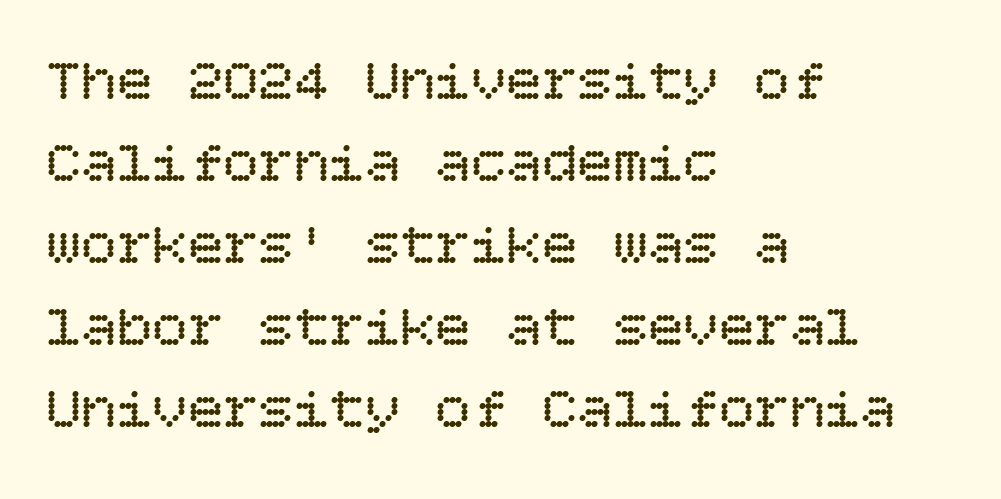
Q: Is the text bold? A: No.
Q: Is the text italic (slanted)? A: No, it is upright.
Q: Is the text underlined? A: No.
Q: How is the paragraph aligned? A: Left-aligned.
Q: Is the spacing between letters normal or unusually wide? A: Normal.
Q: Is the spacing between lines tight, normal or loose? A: Normal.
Q: Width (condensed, normal, or wide)? A: Normal.
Q: Stroke contrast? A: Low.
Q: x-height? A: Large.
